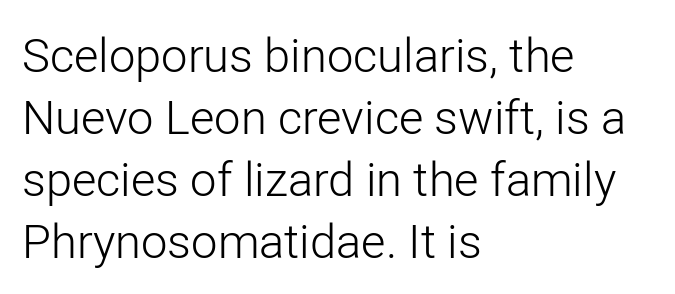
Q: Is the text bold? A: No.
Q: Is the text italic (slanted)? A: No, it is upright.
Q: Is the typeface a serif or a sans-serif typeface? A: Sans-serif.
Q: Is the text underlined? A: No.
Q: How is the paragraph aligned? A: Left-aligned.
Q: Is the spacing between letters normal or unusually wide? A: Normal.
Q: Is the spacing between lines tight, normal or loose? A: Normal.
Q: Width (condensed, normal, or wide)? A: Normal.
Q: Stroke contrast? A: Low.
Q: x-height? A: Medium.
Q: Monospaced? A: No.
